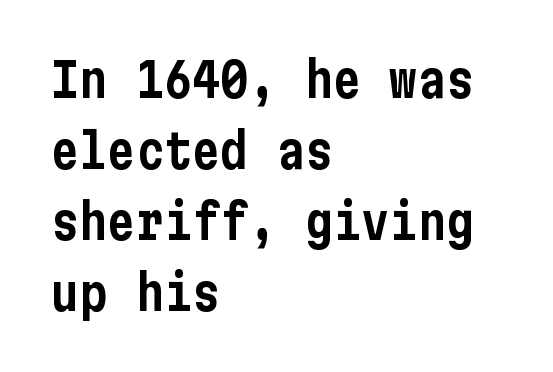
The image shows 47 px condensed sans-serif type, upright; set left-aligned, normal line spacing (1.51x), normal letter spacing, not underlined; low stroke contrast and a medium x-height.
